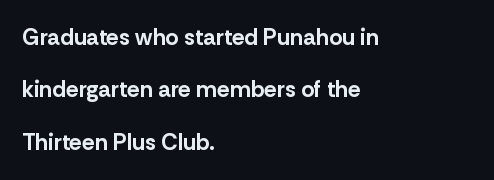
The image shows 23 px bold type, upright; set left-aligned, loose line spacing (2.28x), normal letter spacing, not underlined.
